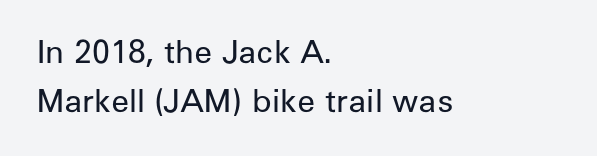
Think of a printed novel: that variable character pitch is what you see here. The specimen omits any rule beneath the text block's lines. What's the leading like? Ordinary, nothing unusual. A typesetter would call this zero additional tracking.
